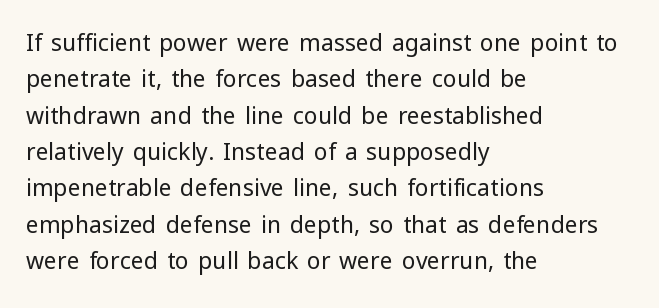
Q: Is the text bold? A: No.
Q: Is the text italic (slanted)? A: No, it is upright.
Q: Is the text underlined? A: No.
Q: How is the paragraph aligned? A: Left-aligned.
Q: Is the spacing between letters normal or unusually wide? A: Normal.
Q: Is the spacing between lines tight, normal or loose? A: Normal.
